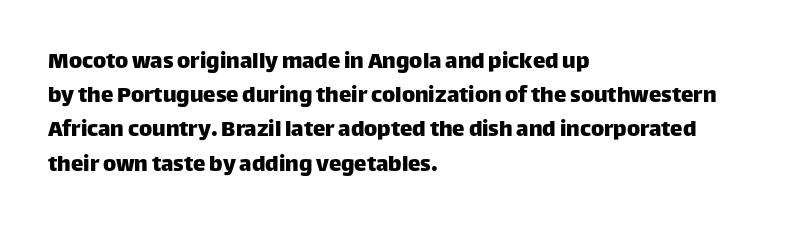
{"italic": "no", "underline": "no", "align": "left", "line_spacing": "normal", "line_spacing_ratio": 1.37, "letter_spacing": "normal", "letter_spacing_em": 0.0, "glyph_px": 25}
